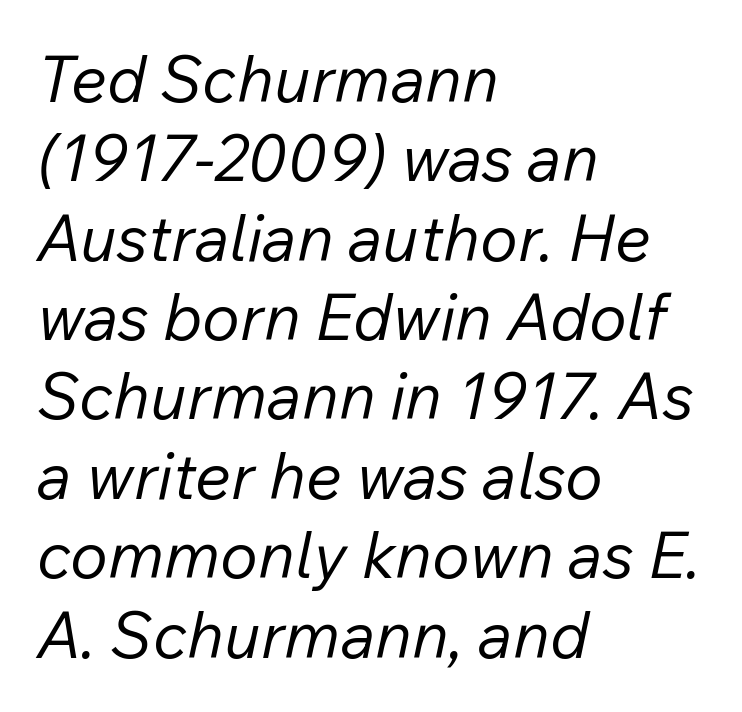
The foot of each line stays bare and open. Posture: slanted. The letters look calm and open, with moderate or lighter stems. Looks like regular typesetting: each glyph gets only the width it needs.
